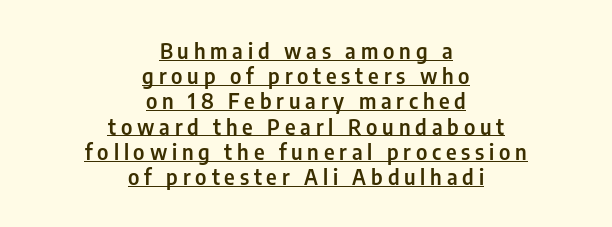
{"italic": "no", "underline": "yes", "align": "center", "line_spacing_ratio": 1.2, "letter_spacing": "wide", "letter_spacing_em": 0.23, "glyph_px": 21}
